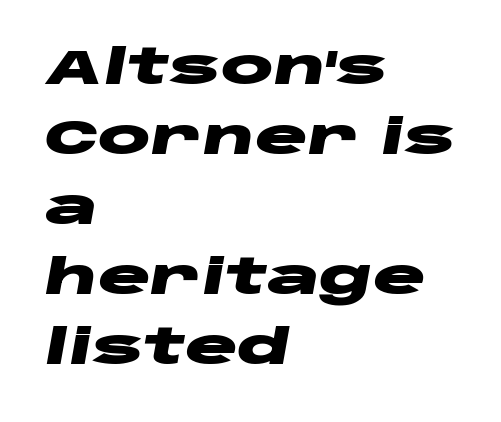
Here the designer chose a conventional face with non-uniform glyph widths. In terms of posture, this sample is oblique. Each row of text sits above clean, open space. Is the block centered? No — it sits flush against the left margin. Honestly, the letter spacing is just normal — you wouldn't notice it.
